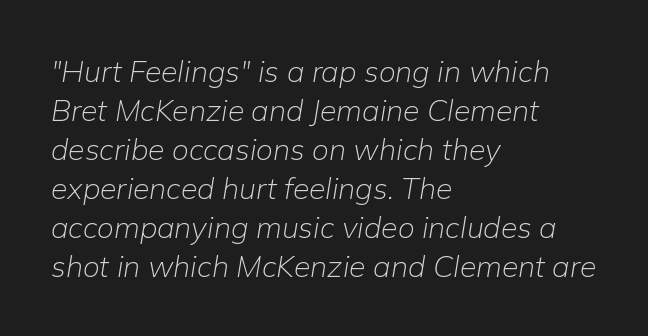
Is the block centered? No — it sits flush against the left margin. There's an unmistakable incline to the writing here. Stems here are at most as thick as an everyday book face. Characters follow at the spacing the type designer built in. The space beneath each line is pristine and unruled.
